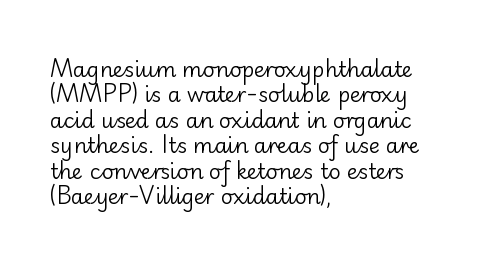
A bare baseline throughout the passage. Line beginnings align vertically; line endings do not. This sample uses plain, unmodified letter spacing. Posture: straight, roman, zero tilt. Is this a heavy cut? Hardly; it is regular or lighter.
